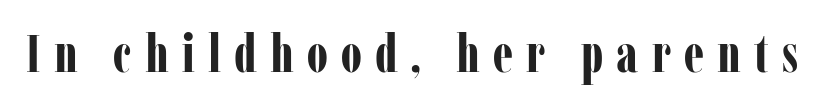
The letters stand straight up with perfectly vertical stems. The passage shown is emphatically bold. You could only call the tracking loose — the letters float apart. A typesetter would call this proportional, since set widths differ per character.
